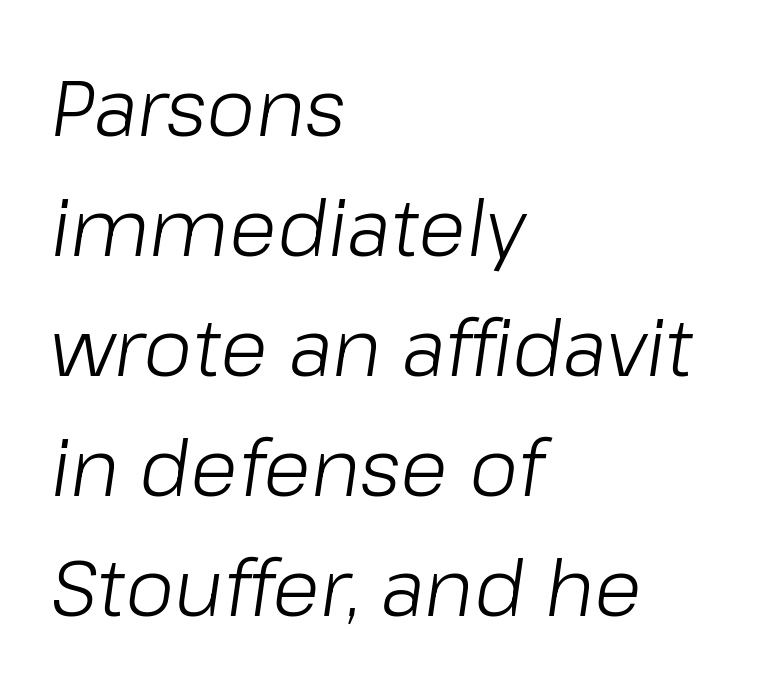
Honestly, the row spacing looks completely unremarkable. Lines of text with bare space underneath. Compared with a centered layout, this one pins lines to the left instead. Stem width sits at or under what a default text font uses.
